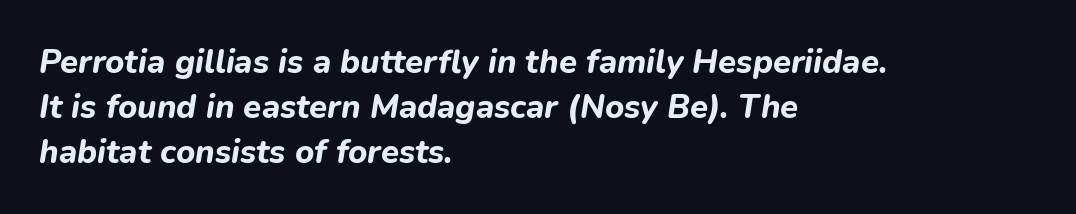
When letters slant like this, we call the style italic. Proportional: the letters do not fall into vertical columns. Reading down the column, the eye jumps a familiar distance to each next line. Students, this is bold: see how much ink each stroke carries.
